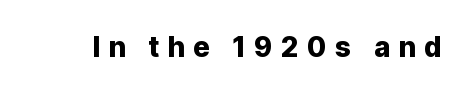
{"serif": "no", "italic": "no", "width": "normal", "stroke_contrast": "low", "x_height": "medium", "monospaced": "no", "underline": "no", "letter_spacing": "wide", "letter_spacing_em": 0.29, "glyph_px": 28}
